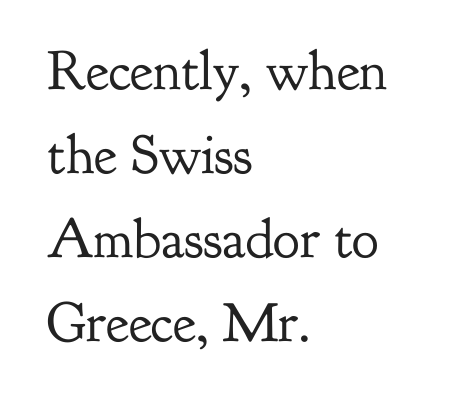
Q: Is the text bold? A: No.
Q: Is the text italic (slanted)? A: No, it is upright.
Q: Is the typeface a serif or a sans-serif typeface? A: Serif.
Q: Is the text underlined? A: No.
Q: How is the paragraph aligned? A: Left-aligned.
Q: Is the spacing between letters normal or unusually wide? A: Normal.
Q: Is the spacing between lines tight, normal or loose? A: Normal.
Q: Width (condensed, normal, or wide)? A: Normal.
Q: Stroke contrast? A: Low.
Q: x-height? A: Small.
Q: Monospaced? A: No.
